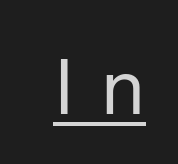
{"serif": "no", "italic": "no", "bold": "no", "weight": "regular", "width": "normal", "stroke_contrast": "low", "x_height": "medium", "monospaced": "no", "underline": "yes", "letter_spacing": "wide", "letter_spacing_em": 0.34, "glyph_px": 79}
